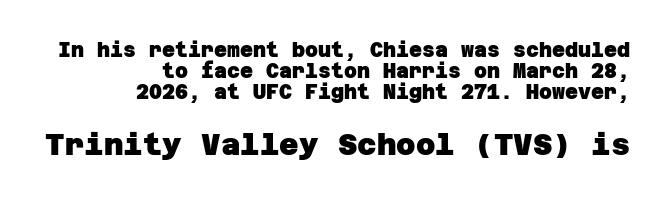
Q: Is the text bold? A: Yes.
Q: Is the typeface a serif or a sans-serif typeface? A: Sans-serif.
Q: Is the text underlined? A: No.
Q: How is the paragraph aligned? A: Right-aligned.
Q: Is the spacing between letters normal or unusually wide? A: Normal.
Q: Is the spacing between lines tight, normal or loose? A: Tight.
Q: Which block of text is set in a larger size, the first (top) or the second (bottom)? A: The second (bottom) one.
Q: Width (condensed, normal, or wide)? A: Normal.
Q: Stroke contrast? A: Low.
Q: x-height? A: Large.
